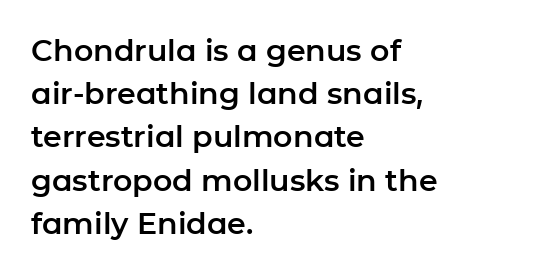
The image shows 30 px sans-serif type, upright; set left-aligned, normal line spacing (1.44x), normal letter spacing, not underlined; low stroke contrast and a medium x-height.
